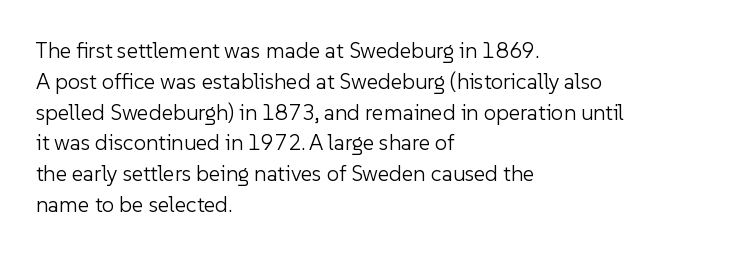
The image shows 22 px text type, upright; set left-aligned, normal line spacing (1.4x), normal letter spacing, not underlined.
